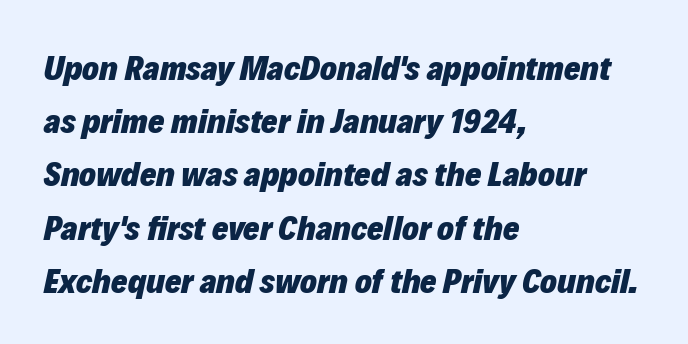
Honestly, the row spacing looks completely unremarkable. The specimen omits any rule beneath the text block's lines. The glyphs have the mass of a bold cut. You can tell it's italic because the verticals aren't actually vertical. A typesetter would call this proportional, since set widths differ per character. Every row of glyphs begins at an identical x-position on the left.
